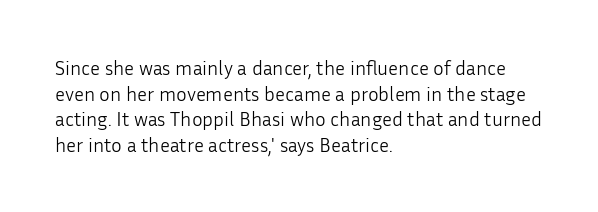
{"italic": "no", "bold": "no", "underline": "no", "align": "left", "line_spacing": "normal", "line_spacing_ratio": 1.28, "letter_spacing": "normal", "letter_spacing_em": 0.0, "glyph_px": 20}
